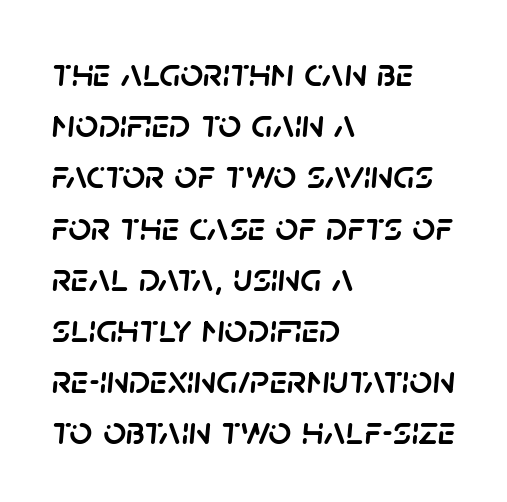
The image shows 40 px text type, italic (leaning right); set left-aligned, normal line spacing (1.28x), normal letter spacing, not underlined; low stroke contrast and a large x-height.
